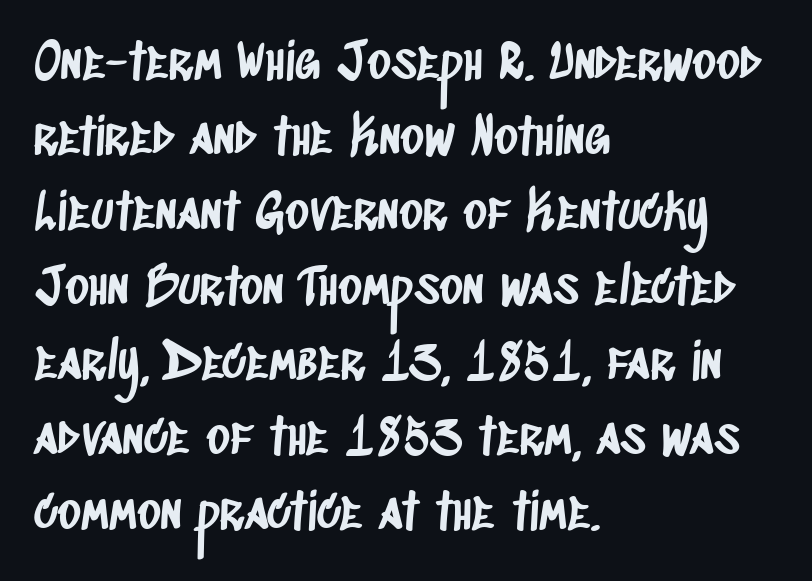
The image shows 50 px condensed sans-serif type; set left-aligned, normal line spacing (1.5x), normal letter spacing, not underlined; low stroke contrast and a large x-height.
